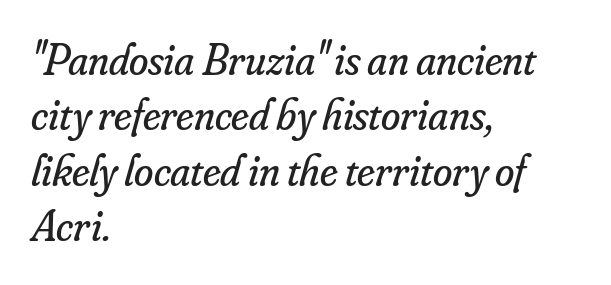
{"serif": "yes", "italic": "yes", "lean": "right", "slant_degrees": 16, "bold": "no", "weight": "regular", "width": "normal", "stroke_contrast": "low", "x_height": "small", "monospaced": "no", "underline": "no", "align": "left", "line_spacing": "normal", "line_spacing_ratio": 1.26, "letter_spacing": "normal", "letter_spacing_em": 0.0, "glyph_px": 44}
